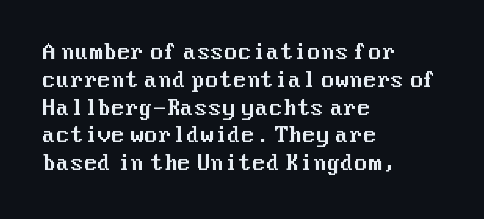
The image shows 20 px text type, upright; set left-aligned, normal line spacing (1.39x), normal letter spacing, not underlined.
